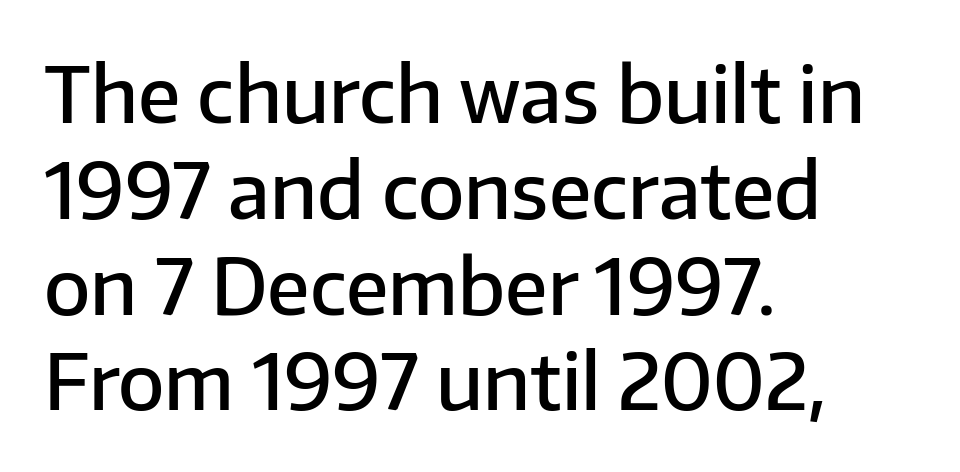
Decoration check: the copy has no underline. Semibold letterforms, between regular and bold. Where is the straight margin? On the left. What kind of face is this? One without serifs — a sans. How would I describe the line gaps? Plain and ordinary. The face used here is proportionally spaced, like ordinary book or web type.
